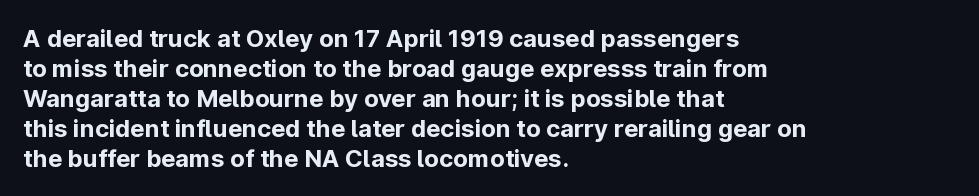
{"italic": "no", "bold": "yes", "underline": "no", "align": "left", "line_spacing": "normal", "line_spacing_ratio": 1.25, "letter_spacing": "normal", "letter_spacing_em": 0.0, "glyph_px": 24}
